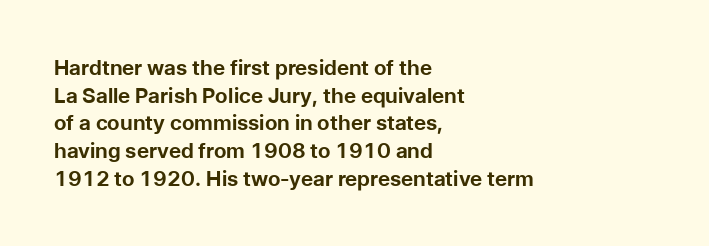
Q: Is the text bold? A: Yes.
Q: Is the text italic (slanted)? A: No, it is upright.
Q: Is the text underlined? A: No.
Q: How is the paragraph aligned? A: Left-aligned.
Q: Is the spacing between letters normal or unusually wide? A: Normal.
Q: Is the spacing between lines tight, normal or loose? A: Normal.
